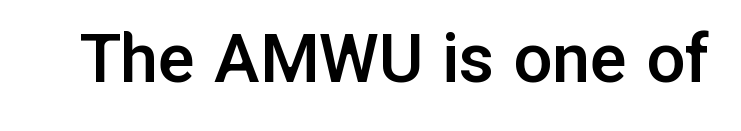
This is sans-serif lettering, the kind often seen on screens and signage. The passage shown is semibold, sitting just below true bold. Varying glyph widths throughout — classic text-font behaviour. Underline: absent.
